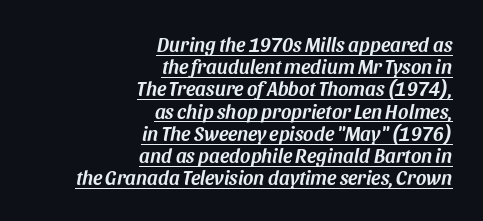
Q: Is the text italic (slanted)? A: Yes, it leans right by about 11 degrees.
Q: Is the text underlined? A: Yes.
Q: How is the paragraph aligned? A: Right-aligned.
Q: Is the spacing between letters normal or unusually wide? A: Normal.
Q: Is the spacing between lines tight, normal or loose? A: Tight.
